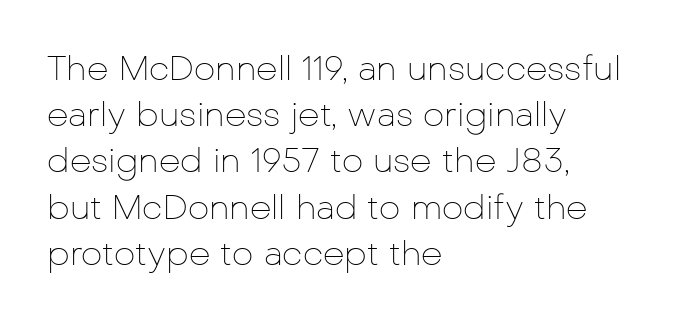
Q: Is the text bold? A: No.
Q: Is the text italic (slanted)? A: No, it is upright.
Q: Is the typeface a serif or a sans-serif typeface? A: Sans-serif.
Q: Is the text underlined? A: No.
Q: How is the paragraph aligned? A: Left-aligned.
Q: Is the spacing between letters normal or unusually wide? A: Normal.
Q: Is the spacing between lines tight, normal or loose? A: Normal.
Q: Width (condensed, normal, or wide)? A: Normal.
Q: Stroke contrast? A: Low.
Q: x-height? A: Medium.
Q: Monospaced? A: No.
